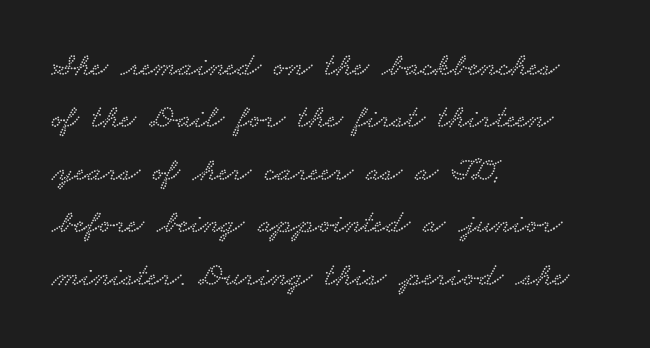
The image shows 33 px wide serif type; set left-aligned, normal line spacing (1.59x), normal letter spacing, not underlined; low stroke contrast and a small x-height.
